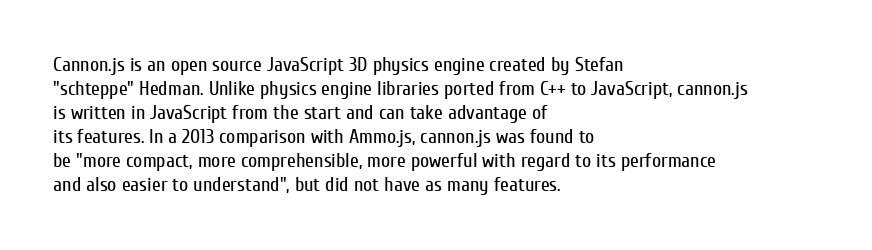
{"italic": "no", "bold": "no", "underline": "no", "align": "left", "line_spacing_ratio": 1.2, "letter_spacing": "normal", "letter_spacing_em": 0.0, "glyph_px": 20}
